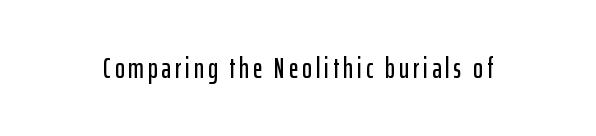
Q: Is the text italic (slanted)? A: No, it is upright.
Q: Is the typeface a serif or a sans-serif typeface? A: Sans-serif.
Q: Is the text underlined? A: No.
Q: Width (condensed, normal, or wide)? A: Condensed.
Q: Stroke contrast? A: Low.
Q: x-height? A: Medium.
Q: Monospaced? A: No.
